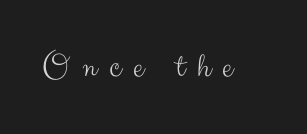
Q: Is the text bold? A: No.
Q: Is the text italic (slanted)? A: Yes.
Q: Is the typeface a serif or a sans-serif typeface? A: Sans-serif.
Q: Is the text underlined? A: No.
Q: Is the spacing between letters normal or unusually wide? A: Unusually wide.
Q: Width (condensed, normal, or wide)? A: Normal.
Q: Stroke contrast? A: Medium.
Q: x-height? A: Small.
Q: Monospaced? A: No.
